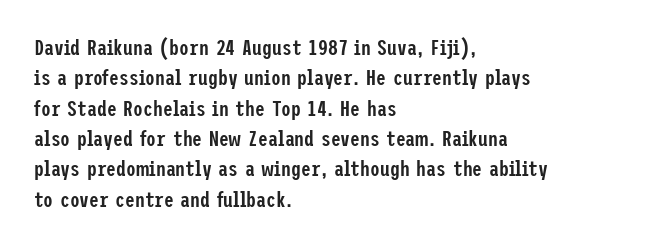
Q: Is the text bold? A: Semi-bold.
Q: Is the text italic (slanted)? A: No, it is upright.
Q: Is the text underlined? A: No.
Q: How is the paragraph aligned? A: Left-aligned.
Q: Is the spacing between letters normal or unusually wide? A: Normal.
Q: Is the spacing between lines tight, normal or loose? A: Normal.
